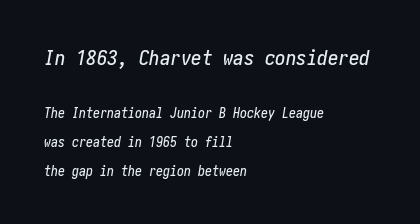
{"italic": "yes", "lean": "right", "slant_degrees": 10, "underline": "no", "align": "left", "line_spacing": "loose", "line_spacing_ratio": 2.06, "letter_spacing": "normal", "letter_spacing_em": 0.0, "larger_block": "first", "size_ratio": 1.5, "glyph_px": 21}
